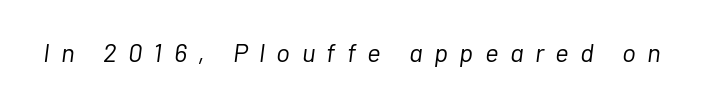
Characters are canted at an angle relative to the baseline's perpendicular. Ink coverage per letter is moderate at most. Does extra space separate the letters? Yes, quite a lot of it. The baseline area is clear.
